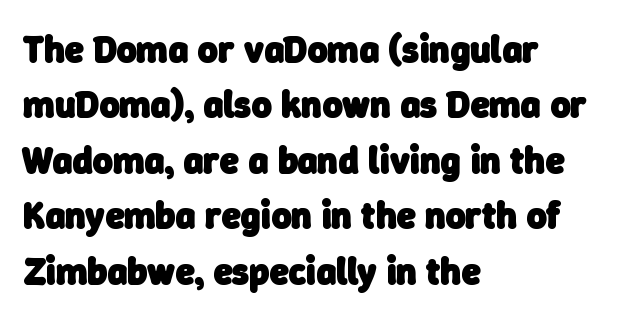
The image shows 38 px heavy sans-serif type; set left-aligned, normal line spacing (1.46x), normal letter spacing, not underlined; low stroke contrast and a medium x-height.
